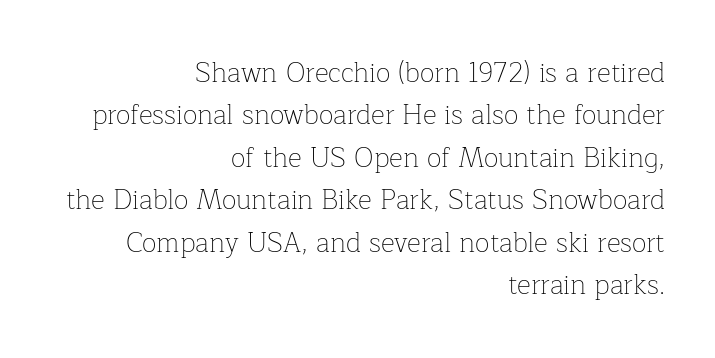
On a weight scale, this lands at 450 or below. Rule under the text: the space is simply empty. How would I describe the line gaps? Plain and ordinary. The type is set solid horizontally, with unmodified tracking. Reading down the block, your eye finds every line finishing at a fixed right position.
